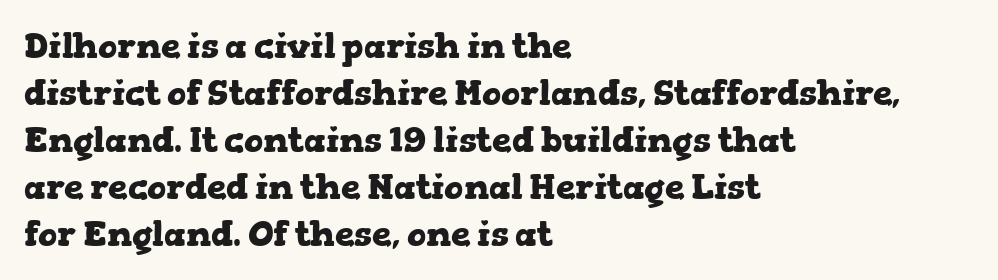
Q: Is the text bold? A: Yes.
Q: Is the text italic (slanted)? A: No, it is upright.
Q: Is the typeface a serif or a sans-serif typeface? A: Serif.
Q: Is the text underlined? A: No.
Q: How is the paragraph aligned? A: Left-aligned.
Q: Is the spacing between letters normal or unusually wide? A: Normal.
Q: Is the spacing between lines tight, normal or loose? A: Normal.
Q: Width (condensed, normal, or wide)? A: Wide.
Q: Stroke contrast? A: Low.
Q: x-height? A: Medium.
Q: Monospaced? A: No.
